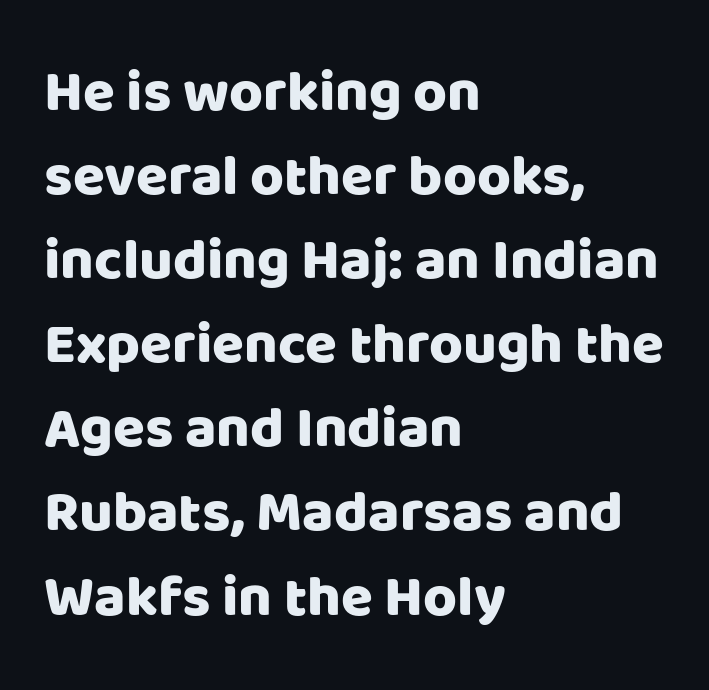
The image shows 58 px sans-serif type, upright; set left-aligned, normal line spacing (1.45x), normal letter spacing, not underlined; low stroke contrast and a large x-height.
